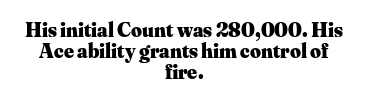
Posture: upright roman. Summary of weight: heavy, a full bold. Short note: letters normally spaced. The space between consecutive lines is stingy. Rule under the text: the space is simply empty.
